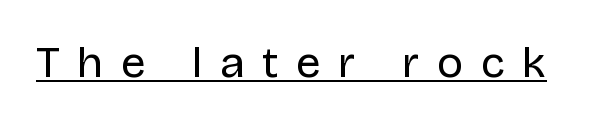
Q: Is the text bold? A: No.
Q: Is the text italic (slanted)? A: No, it is upright.
Q: Is the typeface a serif or a sans-serif typeface? A: Sans-serif.
Q: Is the text underlined? A: Yes.
Q: Is the spacing between letters normal or unusually wide? A: Unusually wide.
Q: Width (condensed, normal, or wide)? A: Normal.
Q: Stroke contrast? A: Low.
Q: x-height? A: Large.
Q: Monospaced? A: No.
